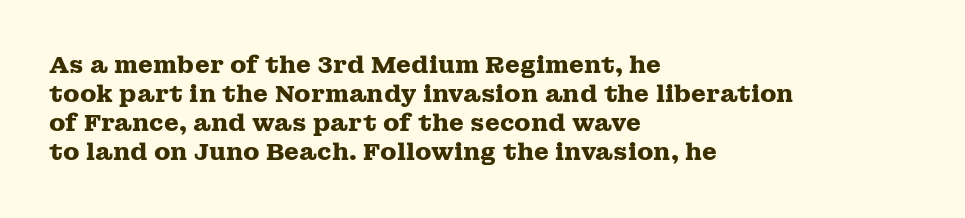
Q: Is the text bold? A: Yes.
Q: Is the text italic (slanted)? A: No, it is upright.
Q: Is the text underlined? A: No.
Q: How is the paragraph aligned? A: Left-aligned.
Q: Is the spacing between letters normal or unusually wide? A: Normal.
